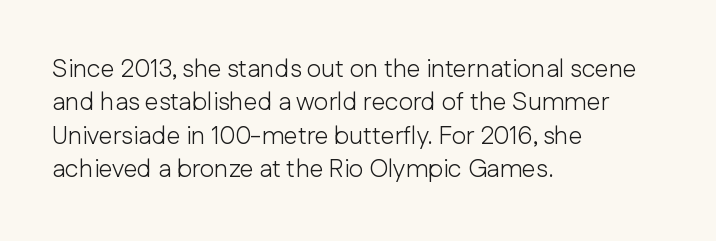
Notice how the stems are strictly vertical — no italics here. Clear beneath every line of the passage. Compared with typical paragraphs, the rows here are spaced about the same. The letters look calm and open, with moderate or lighter stems. Spacing between characters is what you'd get straight out of the box.
